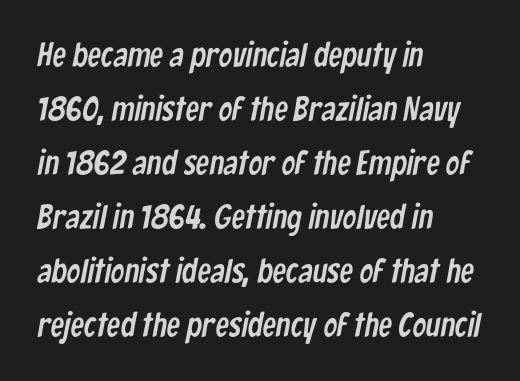
Q: Is the typeface a serif or a sans-serif typeface? A: Sans-serif.
Q: Is the text underlined? A: No.
Q: How is the paragraph aligned? A: Left-aligned.
Q: Is the spacing between letters normal or unusually wide? A: Normal.
Q: Is the spacing between lines tight, normal or loose? A: Normal.
Q: Width (condensed, normal, or wide)? A: Condensed.
Q: Stroke contrast? A: Low.
Q: x-height? A: Medium.
Q: Monospaced? A: No.
